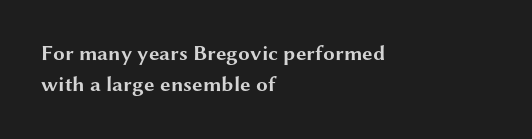
The image shows 21 px bold type, upright; set left-aligned, normal line spacing (1.49x), normal letter spacing, not underlined.
